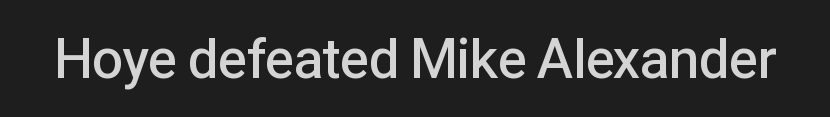
Underlining? Definitely not there. Examine the stroke ends and you'll find no serifs. Characters follow at the spacing the type designer built in. Typographic density is moderately raised because the face is semibold. Ascenders rise straight up at ninety degrees.
